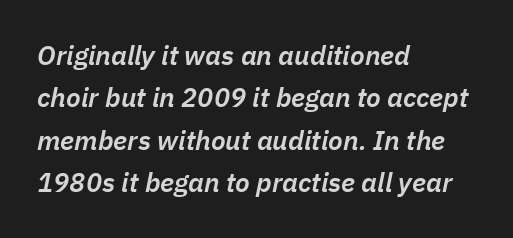
Q: Is the text bold? A: Semi-bold.
Q: Is the text italic (slanted)? A: Yes, it leans right by about 11 degrees.
Q: Is the text underlined? A: No.
Q: How is the paragraph aligned? A: Left-aligned.
Q: Is the spacing between letters normal or unusually wide? A: Normal.
Q: Is the spacing between lines tight, normal or loose? A: Normal.
